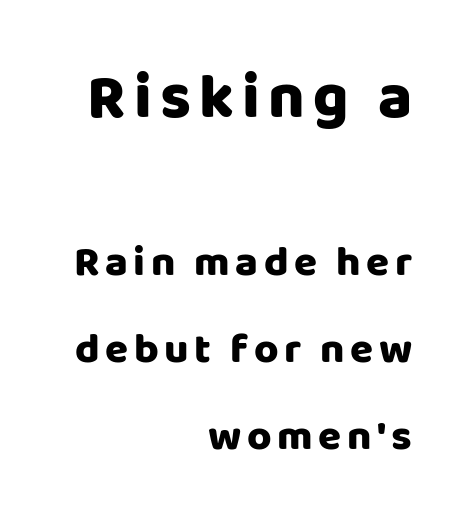
{"serif": "no", "italic": "no", "bold": "yes", "weight": "heavy", "width": "normal", "stroke_contrast": "low", "x_height": "large", "monospaced": "no", "underline": "no", "align": "right", "line_spacing": "loose", "line_spacing_ratio": 2.07, "larger_block": "first", "size_ratio": 1.5, "glyph_px": 63}
